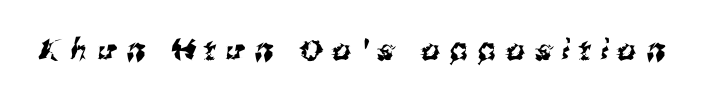
Letter spacing: wide. In terms of letterform style, serifs are entirely absent. Just letters on the line, the space beneath them empty. Each letter keeps its own natural width here, so spacing adapts to shape.
